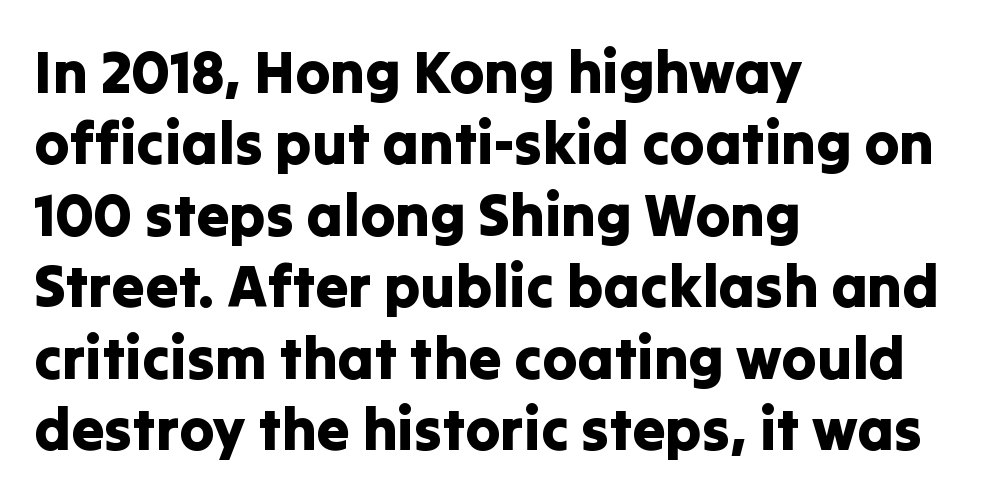
{"serif": "no", "italic": "no", "width": "normal", "stroke_contrast": "low", "x_height": "medium", "monospaced": "no", "underline": "no", "align": "left", "line_spacing_ratio": 1.21, "letter_spacing": "normal", "letter_spacing_em": 0.0, "glyph_px": 59}
